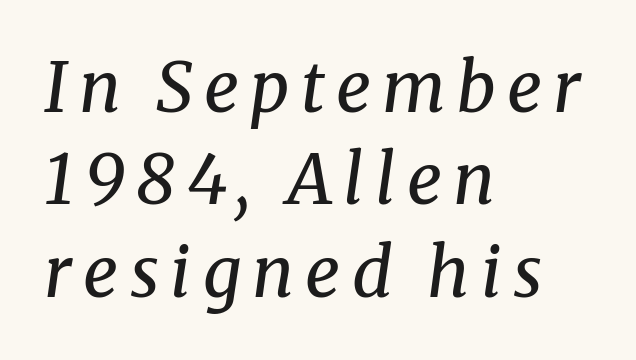
The image shows 69 px regular-weight serif type, italic (leaning right); set left-aligned, normal line spacing (1.34x), not underlined; medium stroke contrast and a medium x-height.
